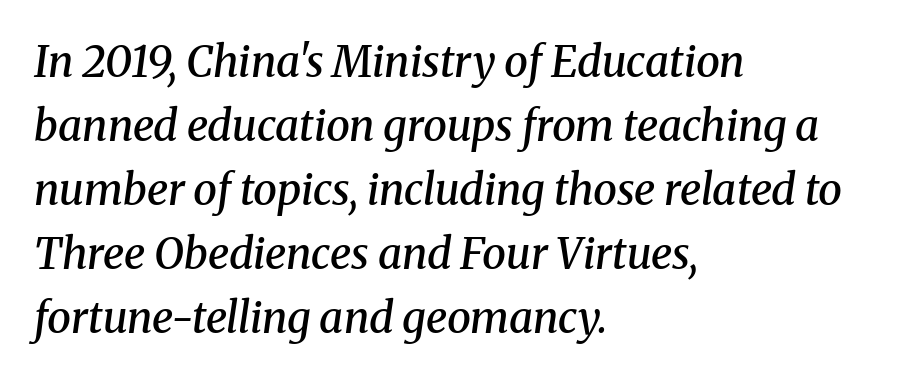
The image shows 43 px semibold serif type, italic (leaning right); set left-aligned, normal line spacing (1.49x), normal letter spacing, not underlined; medium stroke contrast and a medium x-height.
